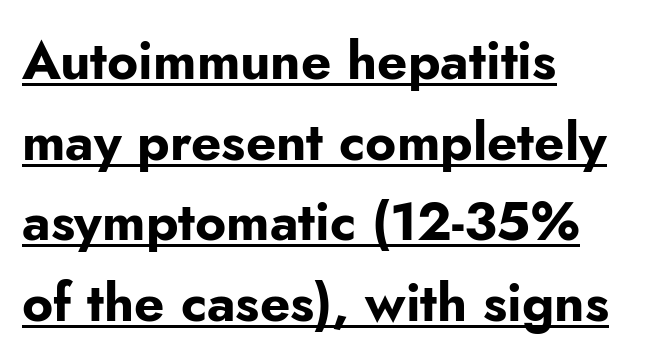
Q: Is the text bold? A: Yes.
Q: Is the text italic (slanted)? A: No, it is upright.
Q: Is the typeface a serif or a sans-serif typeface? A: Sans-serif.
Q: Is the text underlined? A: Yes.
Q: How is the paragraph aligned? A: Left-aligned.
Q: Is the spacing between letters normal or unusually wide? A: Normal.
Q: Is the spacing between lines tight, normal or loose? A: Normal.
Q: Width (condensed, normal, or wide)? A: Normal.
Q: Stroke contrast? A: Low.
Q: x-height? A: Small.
Q: Monospaced? A: No.
